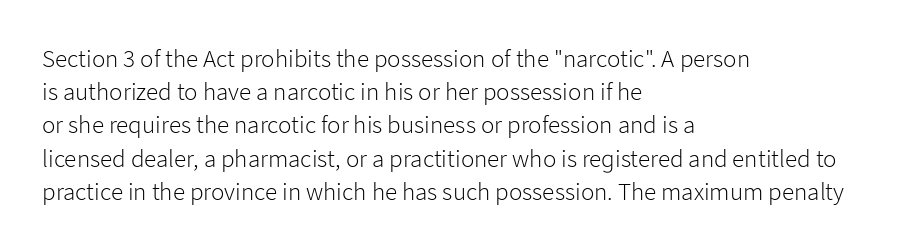
These lines sit exactly where default settings would place them. Decoration check: the copy has no underline. The typeface has the unassuming heft of standard copy or less. Horizontal alignment here is leftward, the default for most running prose.
